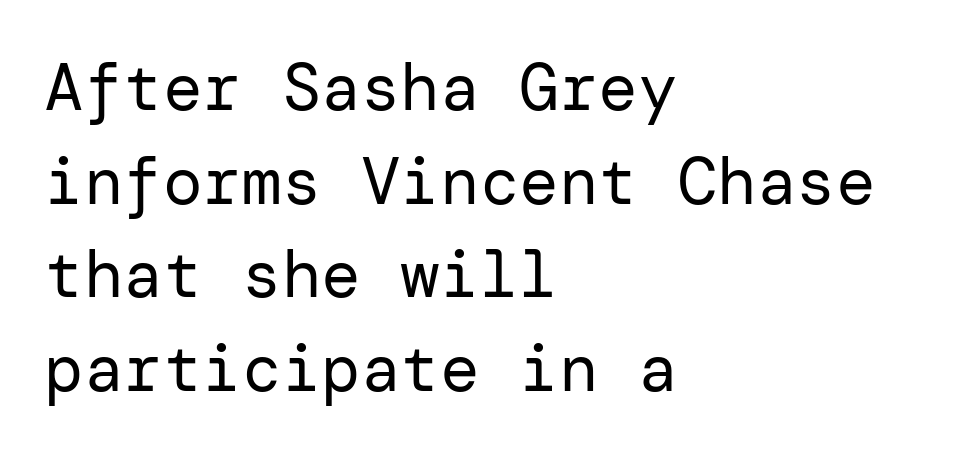
The image shows 66 px regular-weight sans-serif type, upright; set left-aligned, normal line spacing (1.42x), normal letter spacing, not underlined; low stroke contrast and a medium x-height.
